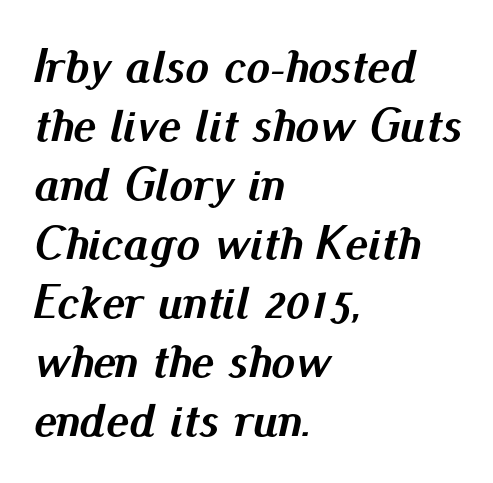
Q: Is the text bold? A: Yes.
Q: Is the text italic (slanted)? A: Yes, it leans right by about 13 degrees.
Q: Is the text underlined? A: No.
Q: How is the paragraph aligned? A: Left-aligned.
Q: Is the spacing between letters normal or unusually wide? A: Normal.
Q: Width (condensed, normal, or wide)? A: Normal.
Q: Stroke contrast? A: Medium.
Q: x-height? A: Small.
Q: Monospaced? A: No.
